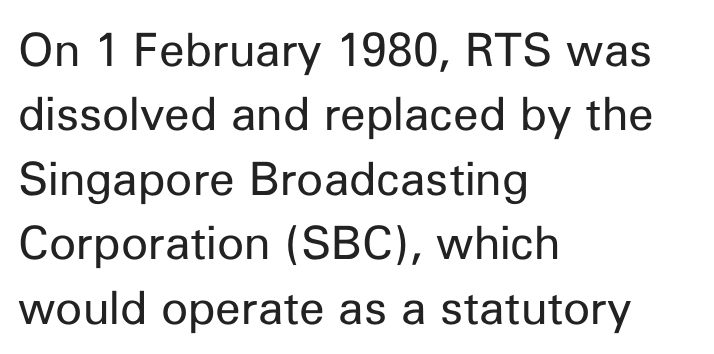
Q: Is the text bold? A: No.
Q: Is the text italic (slanted)? A: No, it is upright.
Q: Is the typeface a serif or a sans-serif typeface? A: Sans-serif.
Q: Is the text underlined? A: No.
Q: How is the paragraph aligned? A: Left-aligned.
Q: Is the spacing between letters normal or unusually wide? A: Normal.
Q: Is the spacing between lines tight, normal or loose? A: Normal.
Q: Width (condensed, normal, or wide)? A: Normal.
Q: Stroke contrast? A: Low.
Q: x-height? A: Medium.
Q: Monospaced? A: No.
